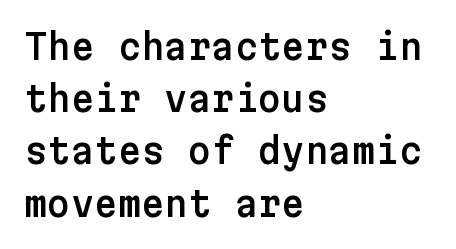
{"serif": "no", "italic": "no", "width": "normal", "stroke_contrast": "low", "x_height": "medium", "underline": "no", "align": "left", "line_spacing": "normal", "line_spacing_ratio": 1.45, "letter_spacing": "normal", "letter_spacing_em": 0.0, "glyph_px": 36}
